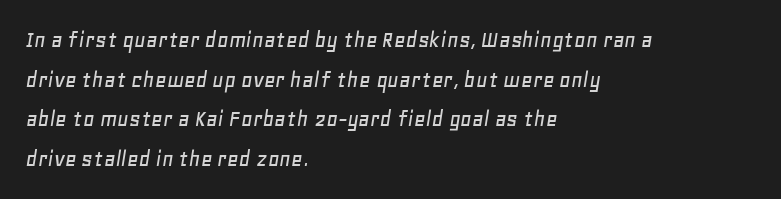
{"italic": "yes", "lean": "right", "slant_degrees": 11, "underline": "no", "align": "left", "line_spacing": "normal", "line_spacing_ratio": 1.59, "letter_spacing": "normal", "letter_spacing_em": 0.0, "glyph_px": 25}
